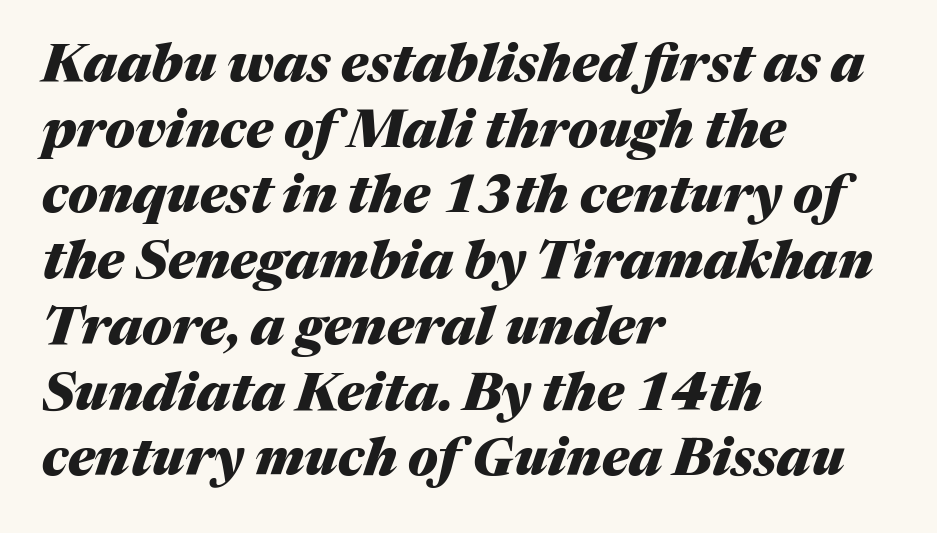
The image shows 53 px heavy type, italic (leaning right); set left-aligned, line spacing 1.24x, normal letter spacing, not underlined; medium stroke contrast and a medium x-height.
